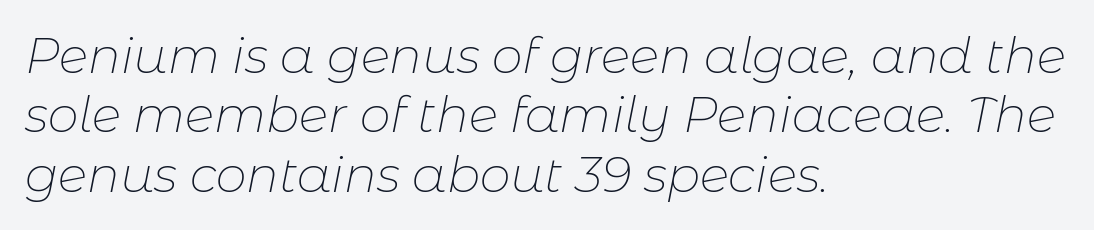
Q: Is the text bold? A: No.
Q: Is the text italic (slanted)? A: Yes, it leans right by about 11 degrees.
Q: Is the text underlined? A: No.
Q: How is the paragraph aligned? A: Left-aligned.
Q: Is the spacing between letters normal or unusually wide? A: Normal.
Q: Width (condensed, normal, or wide)? A: Normal.
Q: Stroke contrast? A: Low.
Q: x-height? A: Medium.
Q: Monospaced? A: No.
